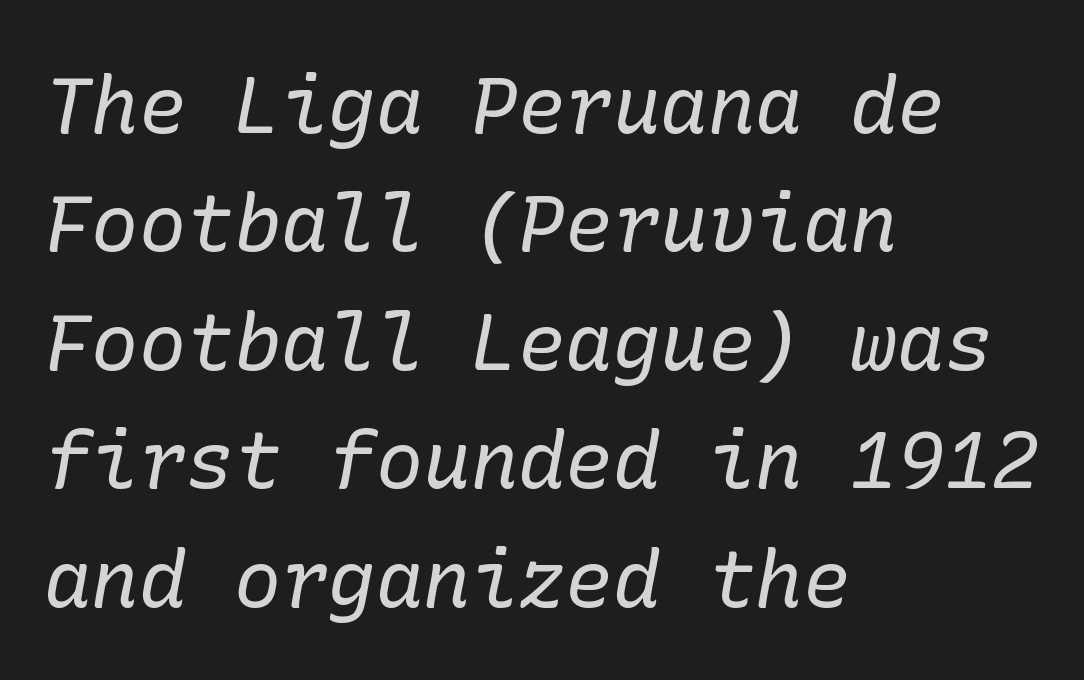
Q: Is the text bold? A: No.
Q: Is the text italic (slanted)? A: Yes, it leans right by about 10 degrees.
Q: Is the typeface a serif or a sans-serif typeface? A: Sans-serif.
Q: Is the text underlined? A: No.
Q: How is the paragraph aligned? A: Left-aligned.
Q: Is the spacing between letters normal or unusually wide? A: Normal.
Q: Is the spacing between lines tight, normal or loose? A: Normal.
Q: Width (condensed, normal, or wide)? A: Normal.
Q: Stroke contrast? A: Low.
Q: x-height? A: Medium.
